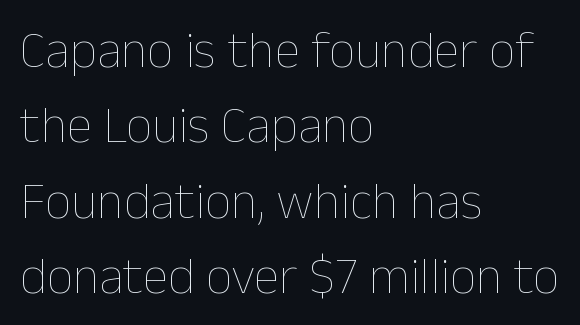
{"italic": "no", "bold": "no", "weight": "thin", "width": "normal", "stroke_contrast": "low", "x_height": "medium", "monospaced": "no", "underline": "no", "align": "left", "line_spacing": "normal", "line_spacing_ratio": 1.45, "letter_spacing": "normal", "letter_spacing_em": 0.0, "glyph_px": 52}
